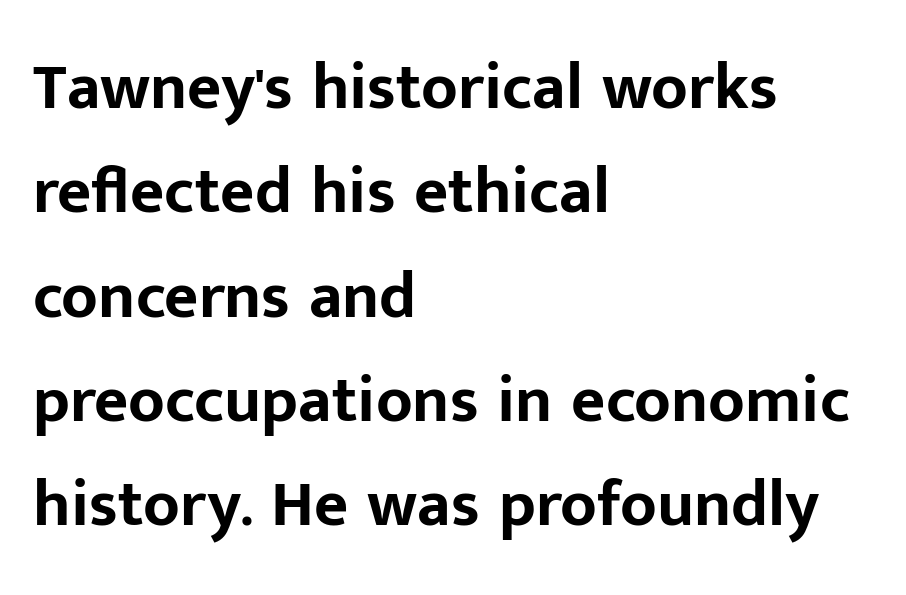
{"serif": "no", "italic": "no", "bold": "yes", "weight": "bold", "width": "normal", "stroke_contrast": "low", "x_height": "medium", "monospaced": "no", "underline": "no", "align": "left", "line_spacing": "normal", "line_spacing_ratio": 1.58, "letter_spacing": "normal", "letter_spacing_em": 0.0, "glyph_px": 66}
